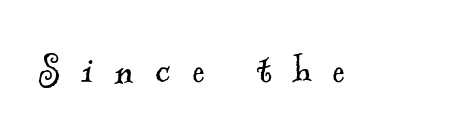
{"serif": "yes", "bold": "no", "weight": "light", "width": "normal", "x_height": "small", "monospaced": "no", "underline": "no", "letter_spacing": "wide", "letter_spacing_em": 0.46, "glyph_px": 47}
